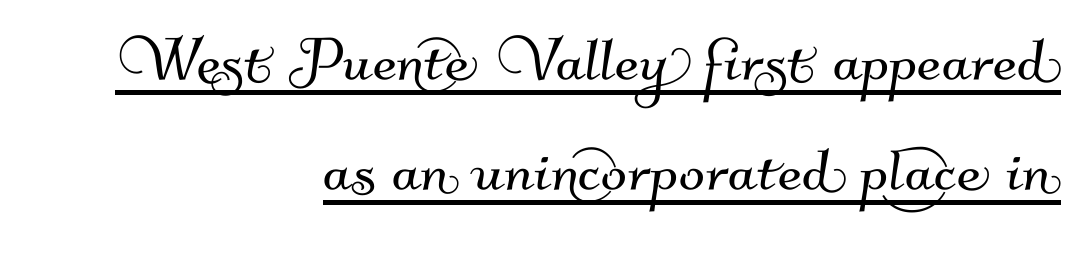
The image shows 77 px sans-serif type; set right-aligned, normal line spacing (1.43x), normal letter spacing, underlined; medium stroke contrast and a small x-height.
